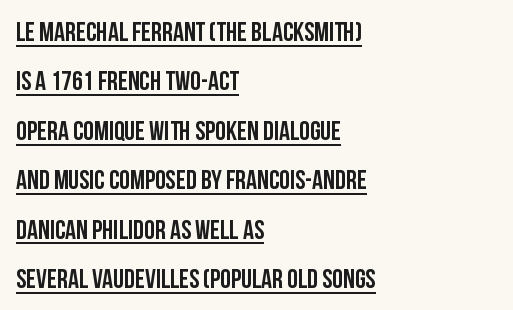
Q: Is the text italic (slanted)? A: No, it is upright.
Q: Is the text underlined? A: Yes.
Q: How is the paragraph aligned? A: Left-aligned.
Q: Is the spacing between letters normal or unusually wide? A: Normal.
